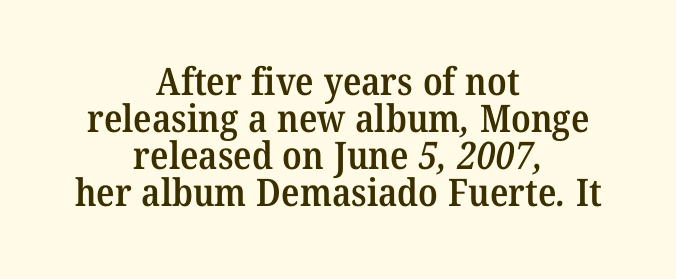
{"serif": "yes", "bold": "semi", "weight": "semibold", "width": "normal", "stroke_contrast": "medium", "x_height": "medium", "monospaced": "no", "underline": "no", "align": "center", "line_spacing": "tight", "line_spacing_ratio": 0.97, "letter_spacing": "normal", "letter_spacing_em": 0.0, "glyph_px": 38}
